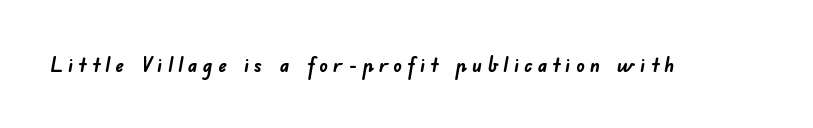
The image shows 21 px bold type; set unusually wide letter spacing (+0.24 em), not underlined.
